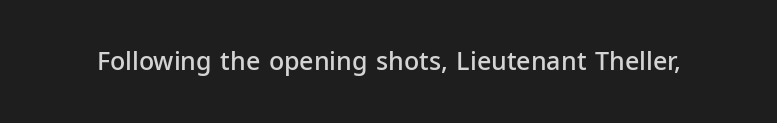
The image shows 25 px text type, upright; set normal letter spacing, not underlined.
